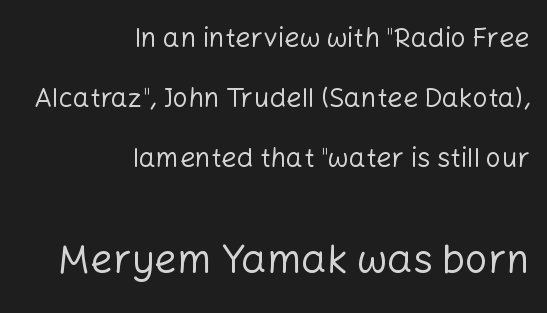
Q: Is the text bold? A: No.
Q: Is the text italic (slanted)? A: No, it is upright.
Q: Is the typeface a serif or a sans-serif typeface? A: Sans-serif.
Q: Is the text underlined? A: No.
Q: How is the paragraph aligned? A: Right-aligned.
Q: Is the spacing between letters normal or unusually wide? A: Normal.
Q: Is the spacing between lines tight, normal or loose? A: Loose.
Q: Which block of text is set in a larger size, the first (top) or the second (bottom)? A: The second (bottom) one.
Q: Width (condensed, normal, or wide)? A: Normal.
Q: Stroke contrast? A: Low.
Q: x-height? A: Medium.
Q: Monospaced? A: No.
